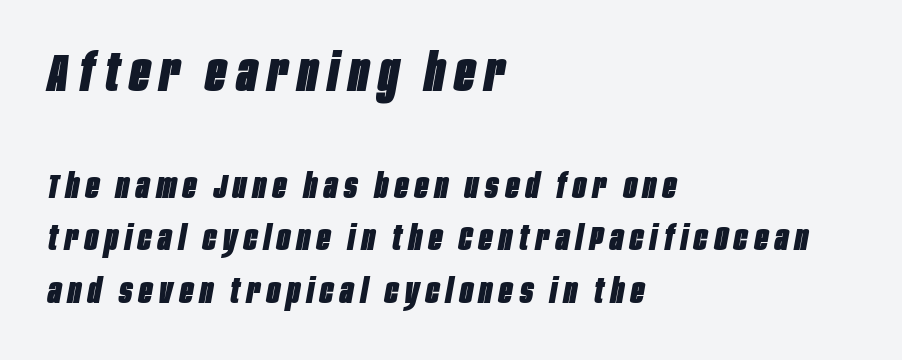
Q: Is the text bold? A: Yes.
Q: Is the text italic (slanted)? A: Yes, it leans right by about 10 degrees.
Q: Is the text underlined? A: No.
Q: How is the paragraph aligned? A: Left-aligned.
Q: Is the spacing between letters normal or unusually wide? A: Unusually wide.
Q: Is the spacing between lines tight, normal or loose? A: Normal.
Q: Which block of text is set in a larger size, the first (top) or the second (bottom)? A: The first (top) one.
Q: Width (condensed, normal, or wide)? A: Condensed.
Q: Stroke contrast? A: Low.
Q: x-height? A: Large.
Q: Monospaced? A: No.
